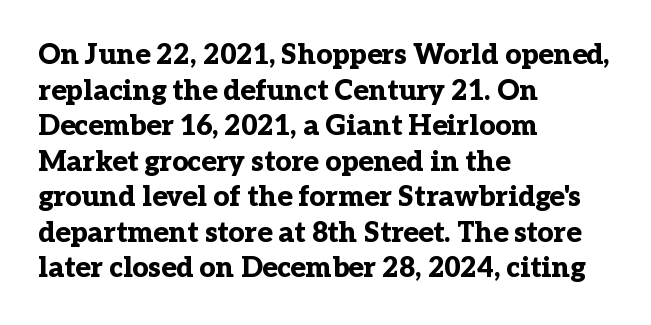
The image shows 28 px bold serif type, upright; set left-aligned, normal line spacing (1.27x), normal letter spacing, not underlined; low stroke contrast and a medium x-height.
